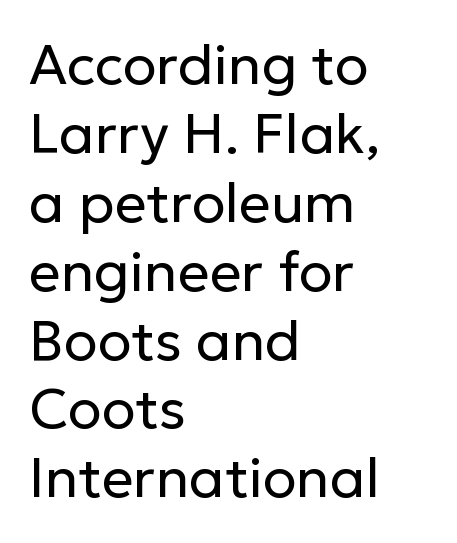
{"serif": "no", "italic": "no", "bold": "no", "weight": "regular", "width": "normal", "stroke_contrast": "low", "x_height": "medium", "monospaced": "no", "underline": "no", "align": "left", "line_spacing_ratio": 1.23, "letter_spacing": "normal", "letter_spacing_em": 0.0, "glyph_px": 56}
